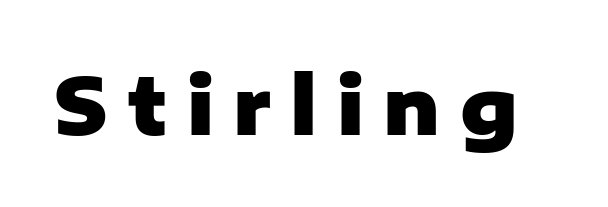
The image shows 78 px heavy sans-serif type, upright; set unusually wide letter spacing (+0.25 em), not underlined; low stroke contrast and a medium x-height.
